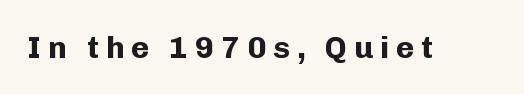
{"serif": "no", "italic": "no", "bold": "yes", "weight": "bold", "width": "normal", "stroke_contrast": "low", "x_height": "medium", "monospaced": "no", "underline": "no", "letter_spacing": "wide", "letter_spacing_em": 0.22, "glyph_px": 31}
